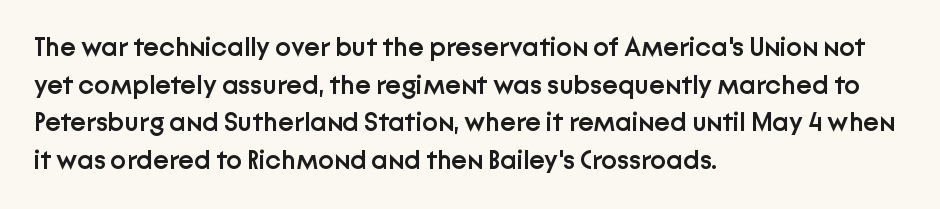
{"italic": "no", "bold": "semi", "underline": "no", "align": "left", "line_spacing": "normal", "line_spacing_ratio": 1.39, "letter_spacing": "normal", "letter_spacing_em": 0.0, "glyph_px": 27}
